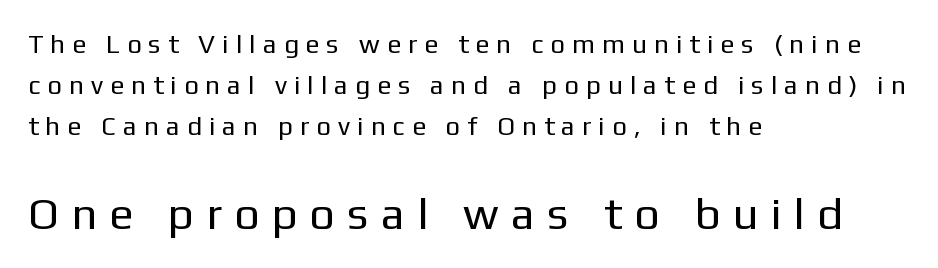
{"serif": "no", "italic": "no", "bold": "no", "weight": "regular", "width": "normal", "stroke_contrast": "low", "x_height": "medium", "monospaced": "no", "underline": "no", "align": "left", "line_spacing": "normal", "line_spacing_ratio": 1.57, "letter_spacing": "wide", "letter_spacing_em": 0.27, "larger_block": "second", "size_ratio": 1.73, "glyph_px": 45}
